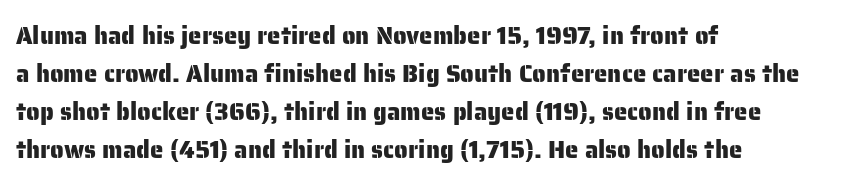
The specimen omits any rule beneath the text block's lines. Alignment: flush left. Italic? Not at all — the glyphs are vertical. The lines sit at an ordinary, default distance from one another. You could call the tracking neutral — neither tight nor loose.
